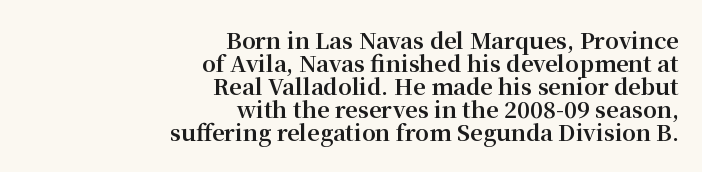
There is no visible air inserted between adjacent glyphs. Only glyphs here, with clear space below each row. A typesetter would call this leading minimal, almost set solid. Horizontal alignment here is rightward, an uncommon choice for prose.
